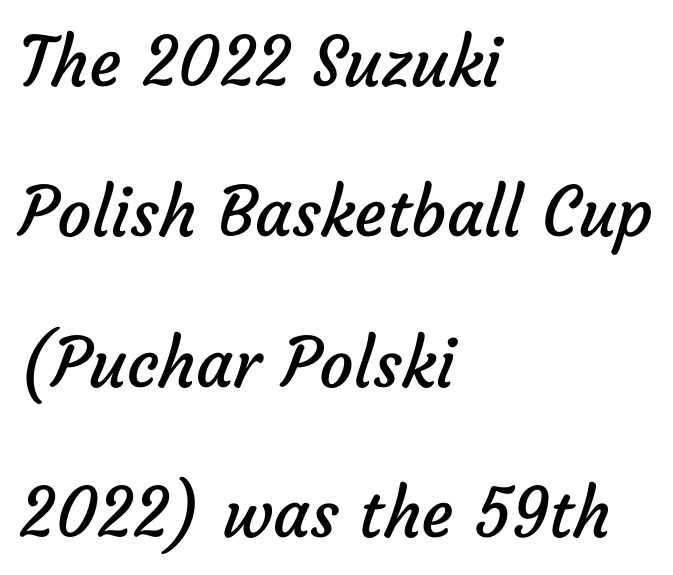
Default kerning and tracking; the words read as compact shapes. This block would shrink considerably if given ordinary leading; it's expanded now. The text block is weighted toward the left margin, trailing off unevenly rightward. No heavy texture on the line: the type isn't bold. Does the type have serifs? No, each stem ends abruptly. Words float on clear page, feet unadorned.
